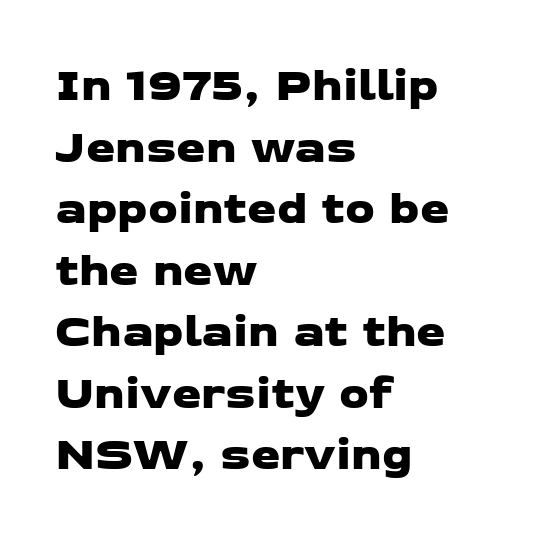
{"serif": "no", "width": "wide", "stroke_contrast": "low", "x_height": "medium", "monospaced": "no", "underline": "no", "align": "left", "line_spacing": "normal", "line_spacing_ratio": 1.31, "letter_spacing": "normal", "letter_spacing_em": 0.0, "glyph_px": 47}
